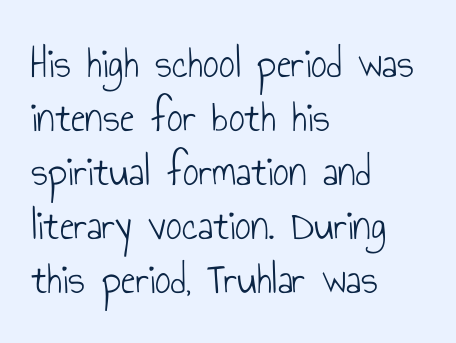
{"serif": "no", "italic": "no", "bold": "no", "weight": "light", "width": "condensed", "stroke_contrast": "low", "x_height": "small", "monospaced": "no", "underline": "no", "align": "left", "line_spacing_ratio": 1.23, "letter_spacing": "normal", "letter_spacing_em": 0.0, "glyph_px": 44}
